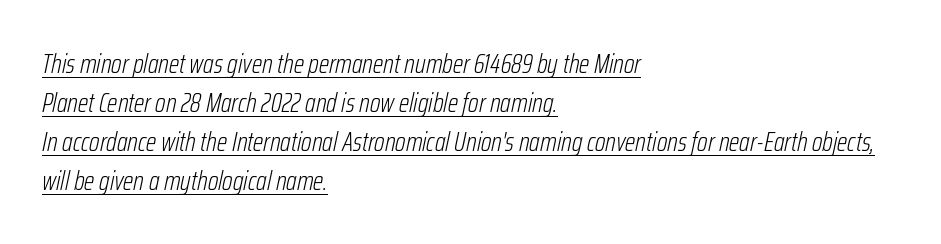
{"italic": "yes", "lean": "right", "slant_degrees": 12, "bold": "no", "underline": "yes", "align": "left", "line_spacing": "normal", "line_spacing_ratio": 1.44, "letter_spacing": "normal", "letter_spacing_em": 0.0, "glyph_px": 27}
